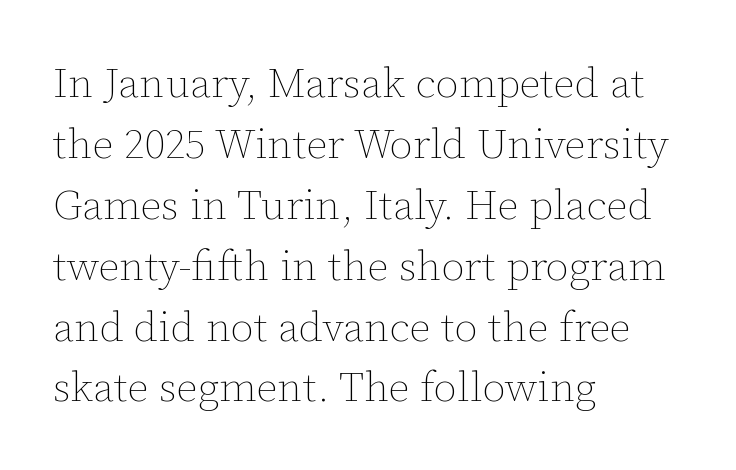
{"italic": "no", "bold": "no", "weight": "thin", "width": "normal", "stroke_contrast": "low", "x_height": "medium", "monospaced": "no", "underline": "no", "align": "left", "line_spacing": "normal", "line_spacing_ratio": 1.45, "letter_spacing": "normal", "letter_spacing_em": 0.0, "glyph_px": 42}
